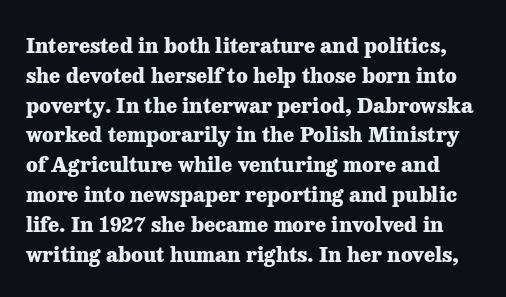
Q: Is the text bold? A: Yes.
Q: Is the text italic (slanted)? A: No, it is upright.
Q: Is the text underlined? A: No.
Q: Is the spacing between letters normal or unusually wide? A: Normal.
Q: Is the spacing between lines tight, normal or loose? A: Normal.
